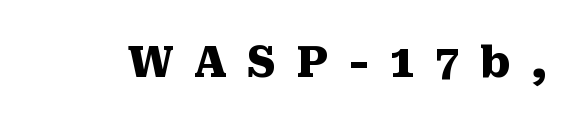
Q: Is the text bold? A: Yes.
Q: Is the text italic (slanted)? A: No, it is upright.
Q: Is the typeface a serif or a sans-serif typeface? A: Serif.
Q: Is the text underlined? A: No.
Q: Is the spacing between letters normal or unusually wide? A: Unusually wide.
Q: Width (condensed, normal, or wide)? A: Normal.
Q: Stroke contrast? A: Medium.
Q: x-height? A: Medium.
Q: Monospaced? A: No.
